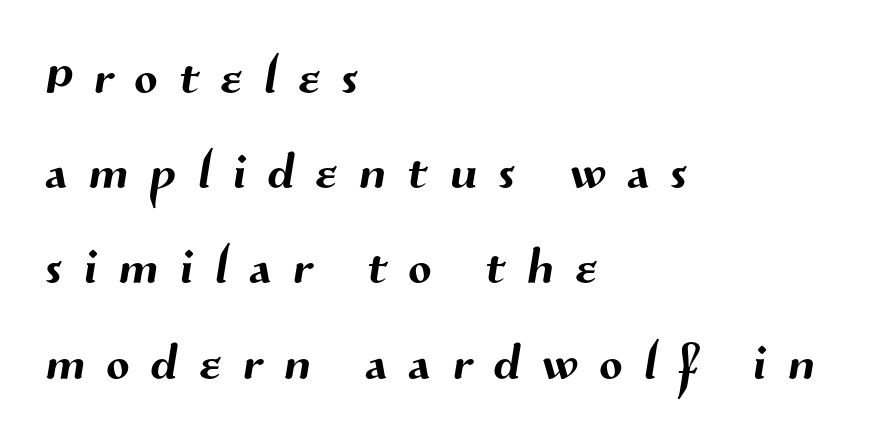
Q: Is the typeface a serif or a sans-serif typeface? A: Sans-serif.
Q: Is the text underlined? A: No.
Q: How is the paragraph aligned? A: Left-aligned.
Q: Is the spacing between letters normal or unusually wide? A: Unusually wide.
Q: Is the spacing between lines tight, normal or loose? A: Normal.
Q: Width (condensed, normal, or wide)? A: Normal.
Q: Stroke contrast? A: Medium.
Q: x-height? A: Medium.
Q: Monospaced? A: No.
